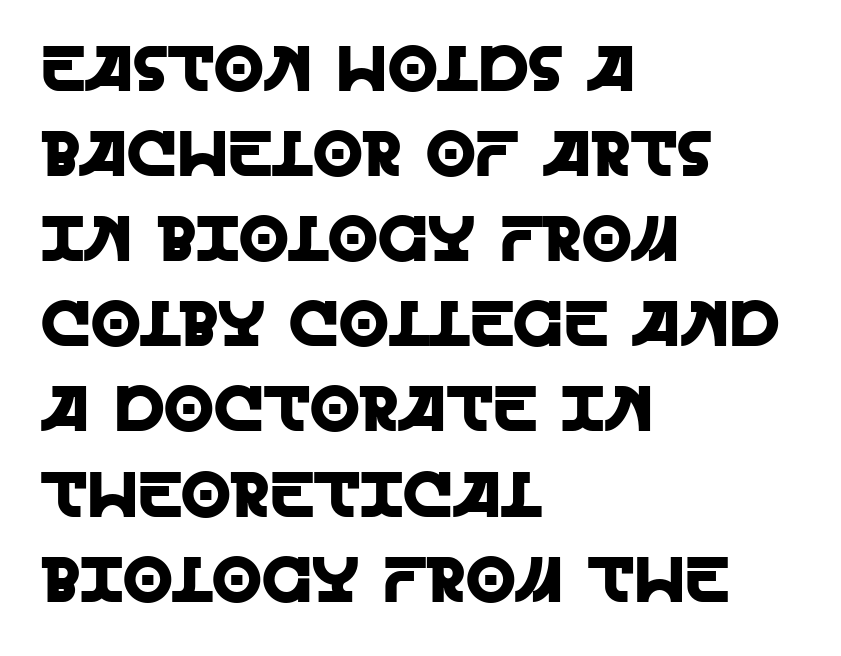
Q: Is the text italic (slanted)? A: No, it is upright.
Q: Is the typeface a serif or a sans-serif typeface? A: Sans-serif.
Q: Is the text underlined? A: No.
Q: How is the paragraph aligned? A: Left-aligned.
Q: Is the spacing between letters normal or unusually wide? A: Normal.
Q: Is the spacing between lines tight, normal or loose? A: Normal.
Q: Width (condensed, normal, or wide)? A: Normal.
Q: x-height? A: Large.
Q: Monospaced? A: No.
